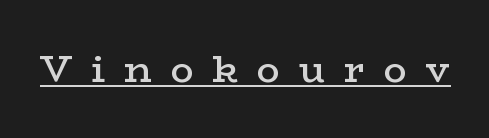
The image shows 38 px semibold, wide serif type, upright; set unusually wide letter spacing (+0.5 em), underlined; low stroke contrast and a medium x-height.
